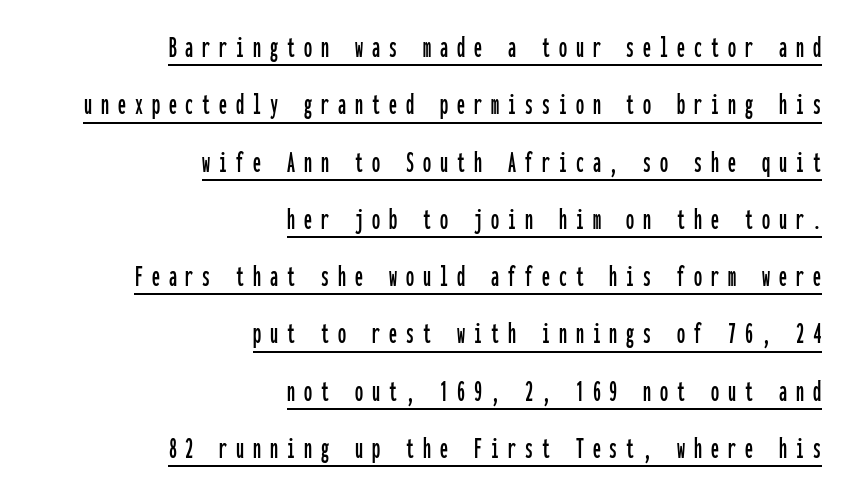
Q: Is the text italic (slanted)? A: No, it is upright.
Q: Is the typeface a serif or a sans-serif typeface? A: Sans-serif.
Q: Is the text underlined? A: Yes.
Q: How is the paragraph aligned? A: Right-aligned.
Q: Is the spacing between letters normal or unusually wide? A: Unusually wide.
Q: Width (condensed, normal, or wide)? A: Condensed.
Q: Stroke contrast? A: Low.
Q: x-height? A: Medium.
Q: Monospaced? A: Yes.
